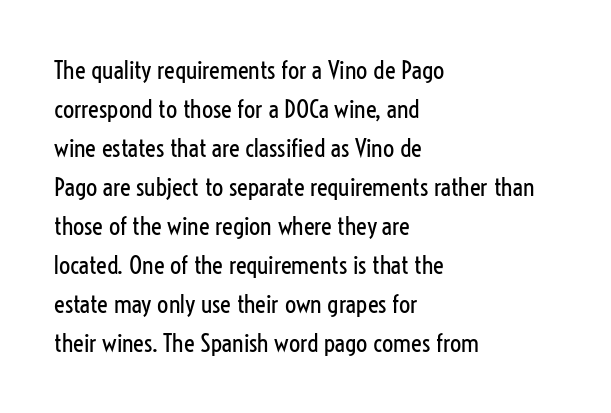
The space between consecutive lines is moderate. In terms of letterspacing, this is plain default setting. This rendering features lettering with no underline. Is the stroke heavy? The answer is a plain regular-or-lighter.
